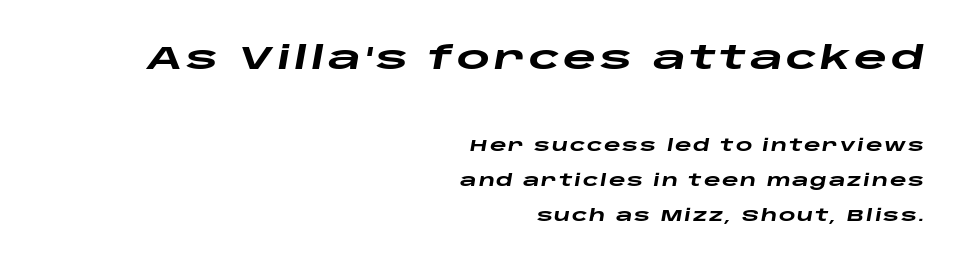
Reading down the block, your eye finds every line finishing at a fixed right position. Vertical spacing — loose. Whoever set this made the first block the dominant, larger element. These lines carry a lot of weight — the face is fully bold. A clean baseline with only descenders dipping below it. Here the designer chose a conventional face with non-uniform glyph widths.
